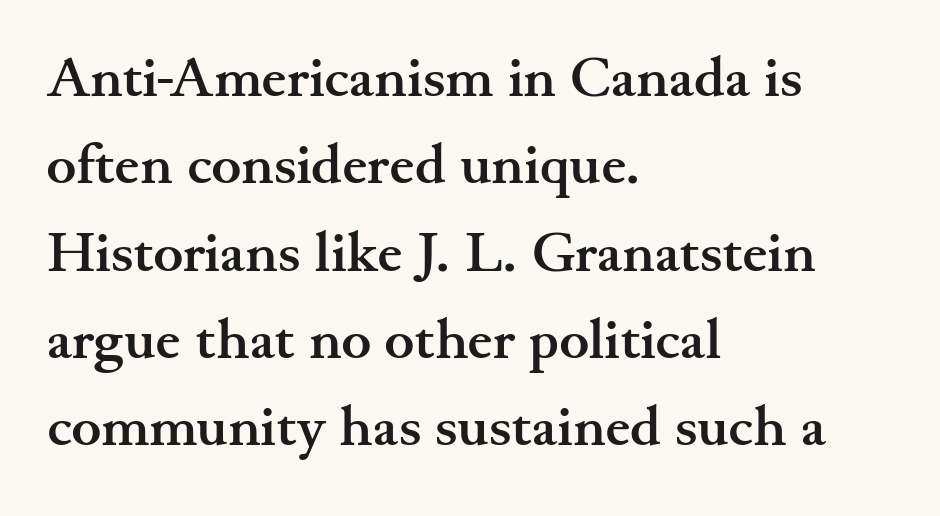
{"serif": "yes", "italic": "no", "bold": "yes", "weight": "semibold", "width": "wide", "stroke_contrast": "medium", "x_height": "small", "monospaced": "no", "underline": "no", "align": "left", "line_spacing": "normal", "line_spacing_ratio": 1.56, "letter_spacing": "normal", "letter_spacing_em": 0.0, "glyph_px": 56}
